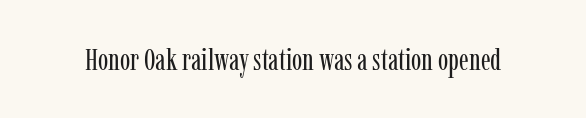
The letters stand straight up with perfectly vertical stems. Is this a sans? No — the strokes have serifs. Spacing between characters is what you'd get straight out of the box. Descender tails drop into unmarked territory. The face used here is proportionally spaced, like ordinary book or web type. The font sits on the lighter half of the weight spectrum, regular included.
